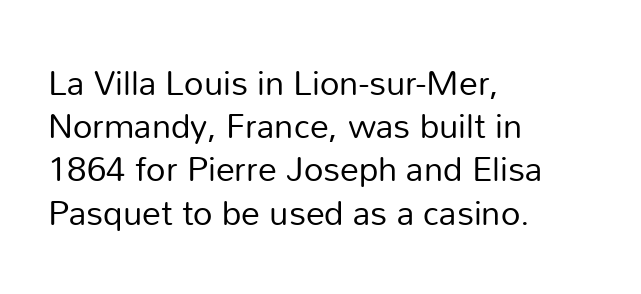
This is sans-serif lettering, the kind often seen on screens and signage. Only glyphs here, with clear space below each row. The compositor pushed each line to the left boundary. Does the leading feel generous? No, just average. Ordinary non-slanted type is in use.
